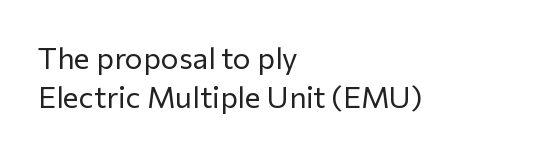
Classification — sans serif. The line texture is even and compact thanks to regular tracking. No italicization has been applied; the sample stays upright. Has an underline been added? It has not.
